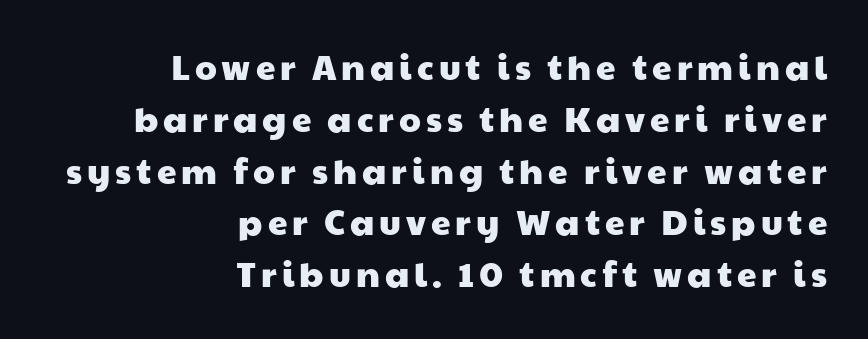
The image shows 35 px wide sans-serif type; set right-aligned, normal line spacing (1.48x), not underlined; low stroke contrast and a medium x-height.
